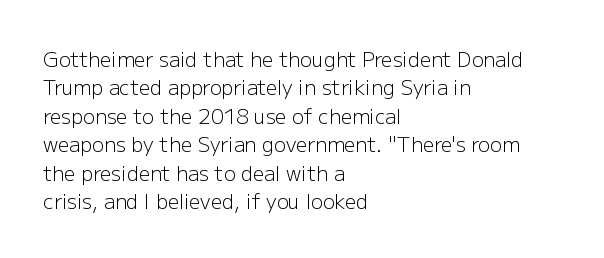
Q: Is the text bold? A: No.
Q: Is the text italic (slanted)? A: No, it is upright.
Q: Is the text underlined? A: No.
Q: How is the paragraph aligned? A: Left-aligned.
Q: Is the spacing between letters normal or unusually wide? A: Normal.
Q: Is the spacing between lines tight, normal or loose? A: Normal.
